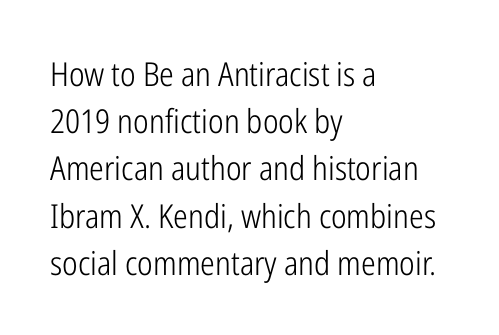
This rendering leaves character spacing at its baseline value. The face looks like a standard text weight, possibly lighter. The glyphs in this specimen are sans serif. Only glyphs here, with clear space below each row.
